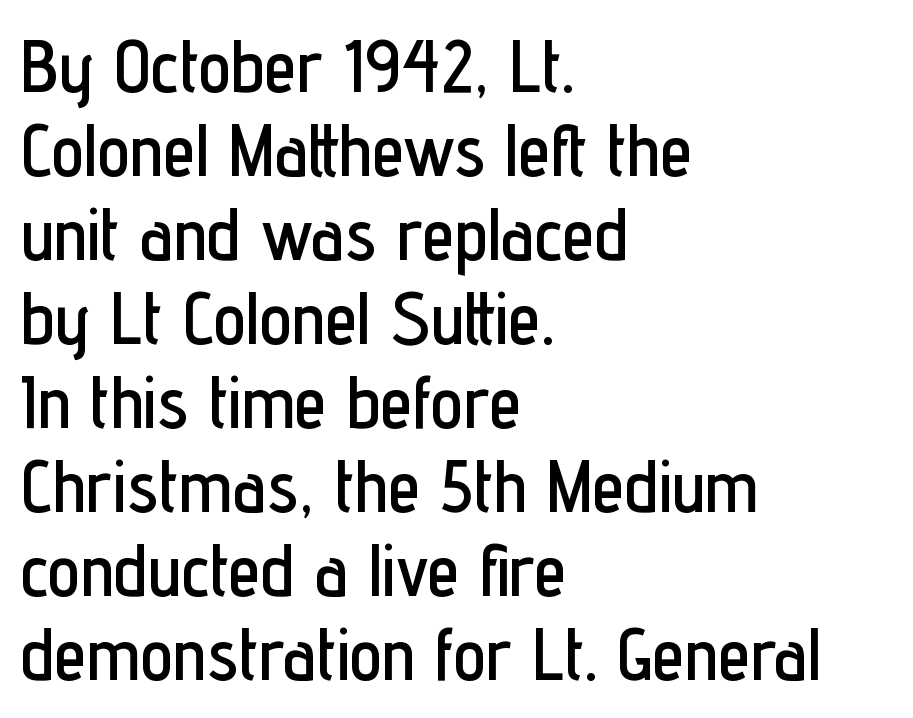
Q: Is the text italic (slanted)? A: No, it is upright.
Q: Is the typeface a serif or a sans-serif typeface? A: Sans-serif.
Q: Is the text underlined? A: No.
Q: How is the paragraph aligned? A: Left-aligned.
Q: Is the spacing between letters normal or unusually wide? A: Normal.
Q: Is the spacing between lines tight, normal or loose? A: Tight.
Q: Width (condensed, normal, or wide)? A: Condensed.
Q: Stroke contrast? A: Low.
Q: x-height? A: Medium.
Q: Monospaced? A: No.
